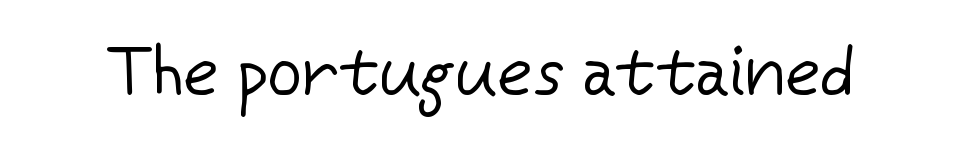
{"serif": "no", "italic": "no", "bold": "no", "weight": "regular", "width": "normal", "stroke_contrast": "low", "x_height": "medium", "monospaced": "no", "underline": "no", "letter_spacing": "normal", "letter_spacing_em": 0.0, "glyph_px": 68}
